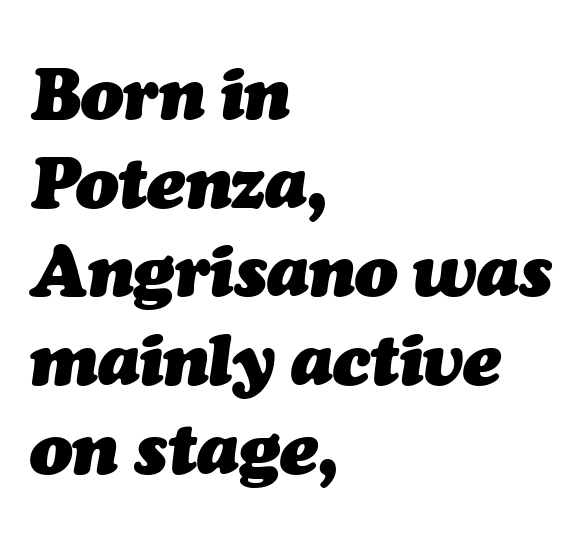
The image shows 71 px heavy type, italic (leaning right); set left-aligned, normal line spacing (1.25x), normal letter spacing, not underlined; medium stroke contrast and a medium x-height.
